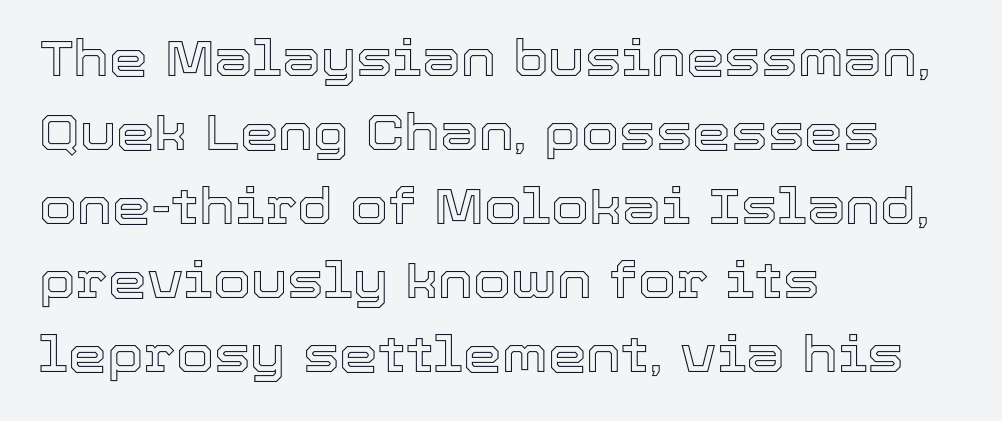
{"italic": "no", "width": "normal", "x_height": "medium", "monospaced": "no", "underline": "no", "align": "left", "line_spacing": "normal", "line_spacing_ratio": 1.51, "letter_spacing": "normal", "letter_spacing_em": 0.0, "glyph_px": 49}
